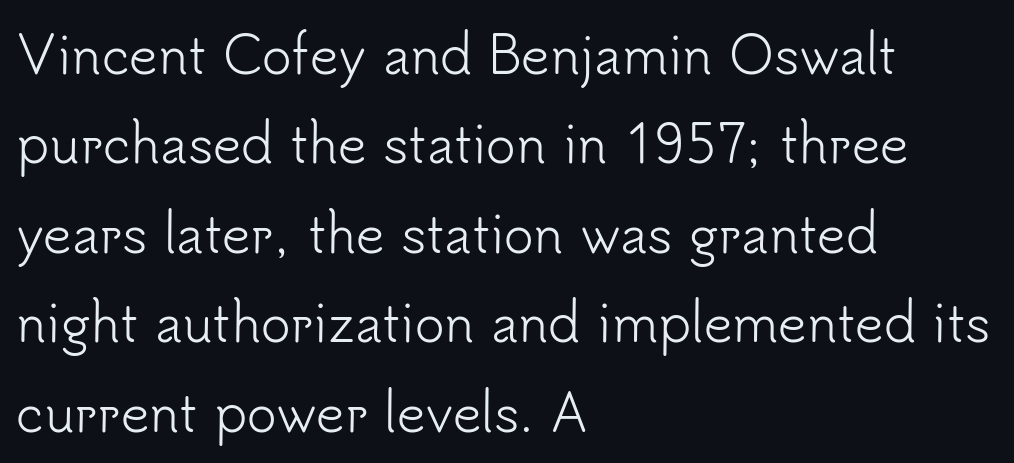
Q: Is the text bold? A: No.
Q: Is the text italic (slanted)? A: No, it is upright.
Q: Is the typeface a serif or a sans-serif typeface? A: Sans-serif.
Q: Is the text underlined? A: No.
Q: How is the paragraph aligned? A: Left-aligned.
Q: Is the spacing between letters normal or unusually wide? A: Normal.
Q: Width (condensed, normal, or wide)? A: Normal.
Q: Stroke contrast? A: Low.
Q: x-height? A: Small.
Q: Monospaced? A: No.
